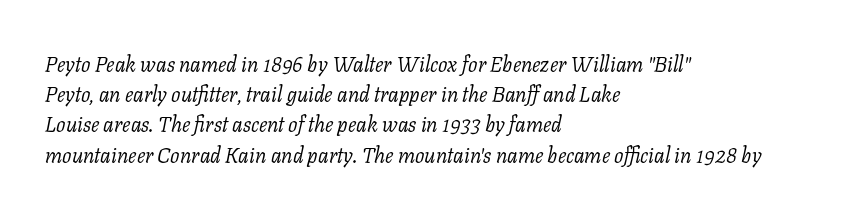
The image shows 21 px text type, italic (leaning right); set left-aligned, normal line spacing (1.44x), normal letter spacing, not underlined.
